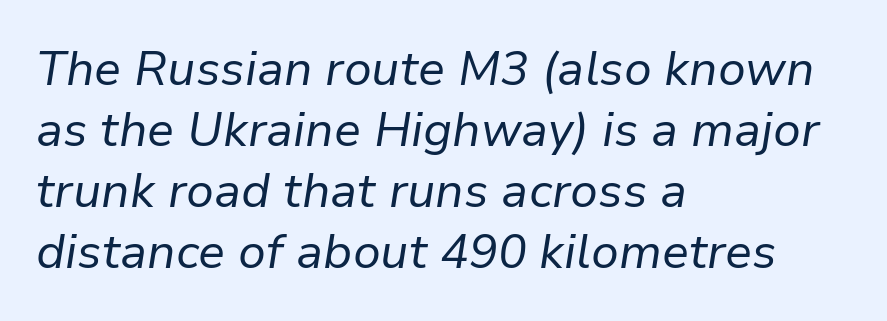
The image shows 48 px regular-weight type, italic (leaning right); set left-aligned, normal line spacing (1.27x), normal letter spacing, not underlined; low stroke contrast and a medium x-height.
